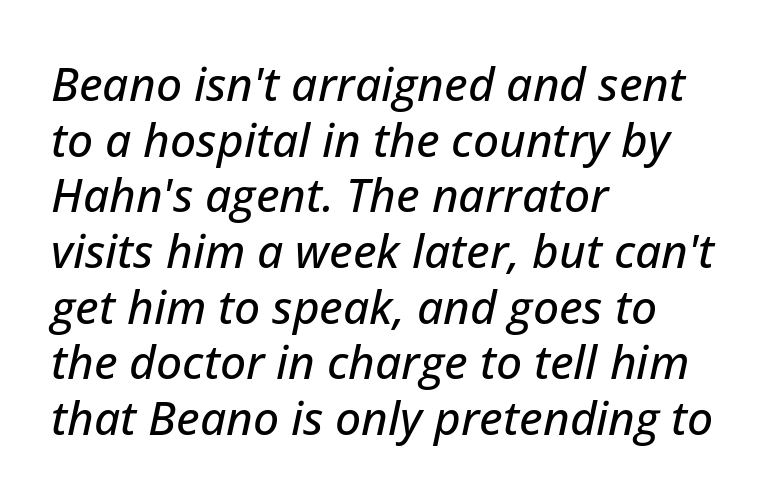
{"italic": "yes", "lean": "right", "slant_degrees": 12, "width": "normal", "stroke_contrast": "low", "x_height": "medium", "monospaced": "no", "underline": "no", "align": "left", "line_spacing_ratio": 1.21, "letter_spacing": "normal", "letter_spacing_em": 0.0, "glyph_px": 46}
